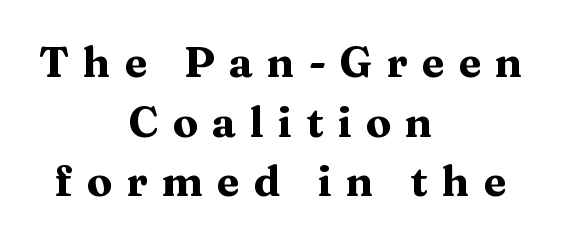
Q: Is the text bold? A: Yes.
Q: Is the text italic (slanted)? A: No, it is upright.
Q: Is the typeface a serif or a sans-serif typeface? A: Serif.
Q: Is the text underlined? A: No.
Q: How is the paragraph aligned? A: Centered.
Q: Is the spacing between letters normal or unusually wide? A: Unusually wide.
Q: Is the spacing between lines tight, normal or loose? A: Normal.
Q: Width (condensed, normal, or wide)? A: Wide.
Q: Stroke contrast? A: Medium.
Q: x-height? A: Medium.
Q: Monospaced? A: No.
